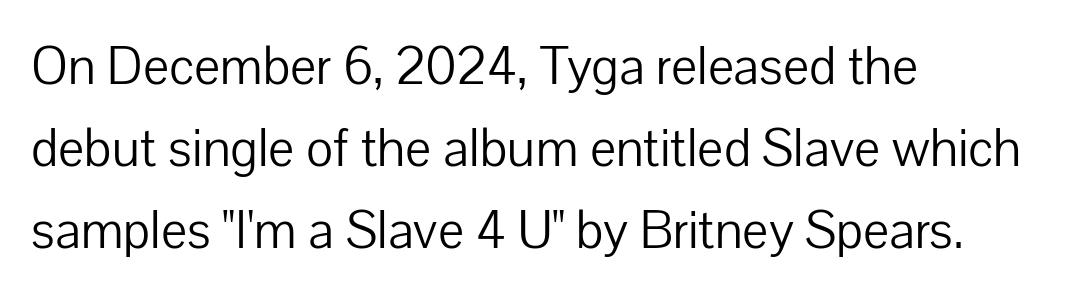
Type style note: lacks serifs. Standard letterfit; no display-style spreading of the glyphs. The space between consecutive lines is moderate. The passage shown is typed in a proportional face where columns would drift. The ragged edge is on the right, which tells us the setting is flush left.
